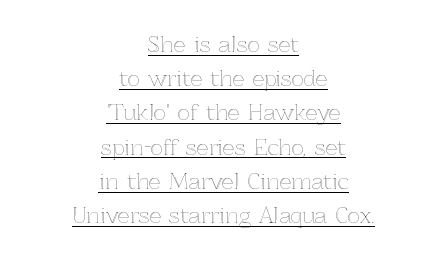
Typeset on center — no edge is straight. The space between consecutive lines is moderate. Compared with undecorated copy, this sample adds a rule below the words. If you drew a line through each stem, it would be perfectly vertical. Characters follow at the spacing the type designer built in.
